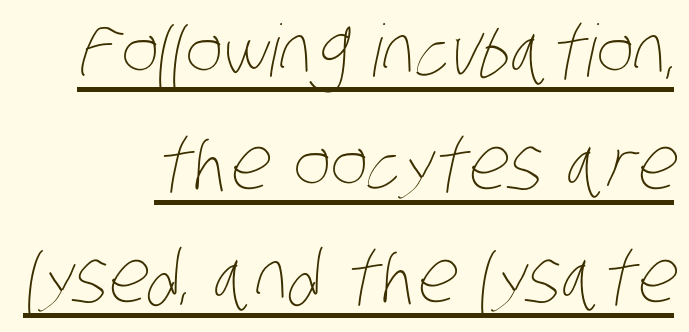
The image shows 72 px thin, condensed type; set right-aligned, normal line spacing (1.57x), normal letter spacing, underlined; low stroke contrast and a large x-height.
